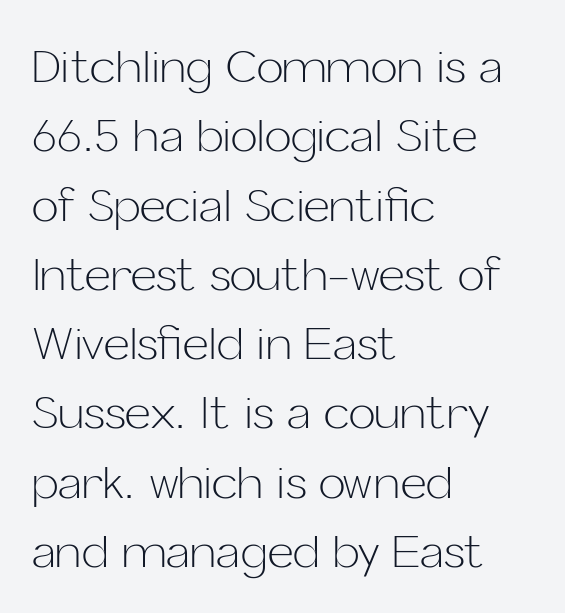
Q: Is the text bold? A: No.
Q: Is the text italic (slanted)? A: No, it is upright.
Q: Is the typeface a serif or a sans-serif typeface? A: Sans-serif.
Q: Is the text underlined? A: No.
Q: How is the paragraph aligned? A: Left-aligned.
Q: Is the spacing between letters normal or unusually wide? A: Normal.
Q: Is the spacing between lines tight, normal or loose? A: Normal.
Q: Width (condensed, normal, or wide)? A: Normal.
Q: Stroke contrast? A: Low.
Q: x-height? A: Medium.
Q: Monospaced? A: No.
